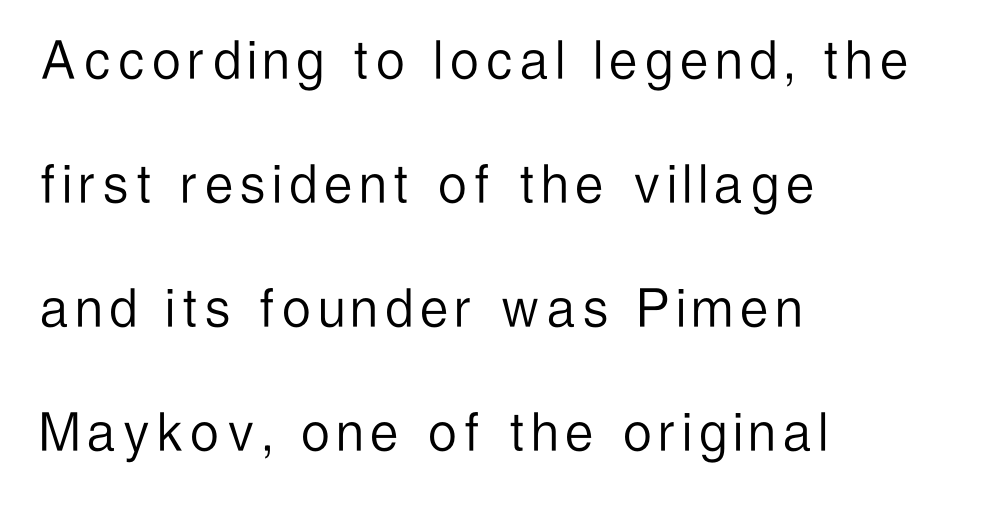
This is the regular roman posture of the typeface. The space between consecutive lines is lavish. Is this a fixed-width face? No — the glyphs have proportional, varying widths. The compositor pushed each line to the left boundary.
